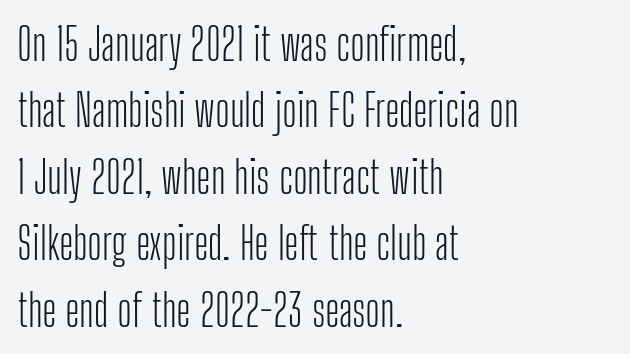
The image shows 44 px light, condensed sans-serif type, upright; set left-aligned, normal line spacing (1.51x), normal letter spacing, not underlined; low stroke contrast and a medium x-height.
